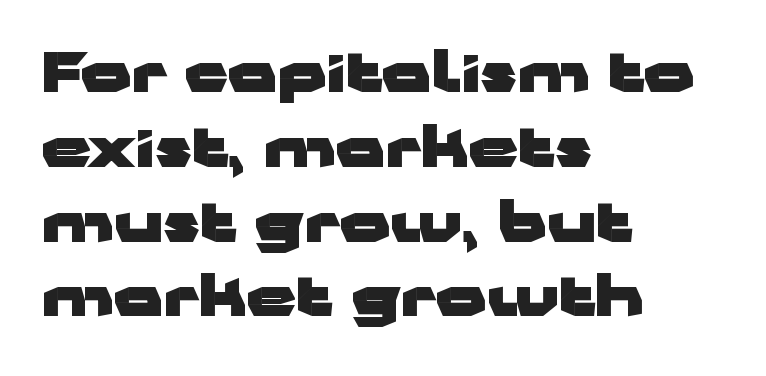
{"serif": "no", "italic": "no", "bold": "yes", "weight": "heavy", "width": "wide", "stroke_contrast": "low", "x_height": "medium", "monospaced": "no", "underline": "no", "align": "left", "line_spacing": "normal", "line_spacing_ratio": 1.36, "letter_spacing": "normal", "letter_spacing_em": 0.0, "glyph_px": 55}
